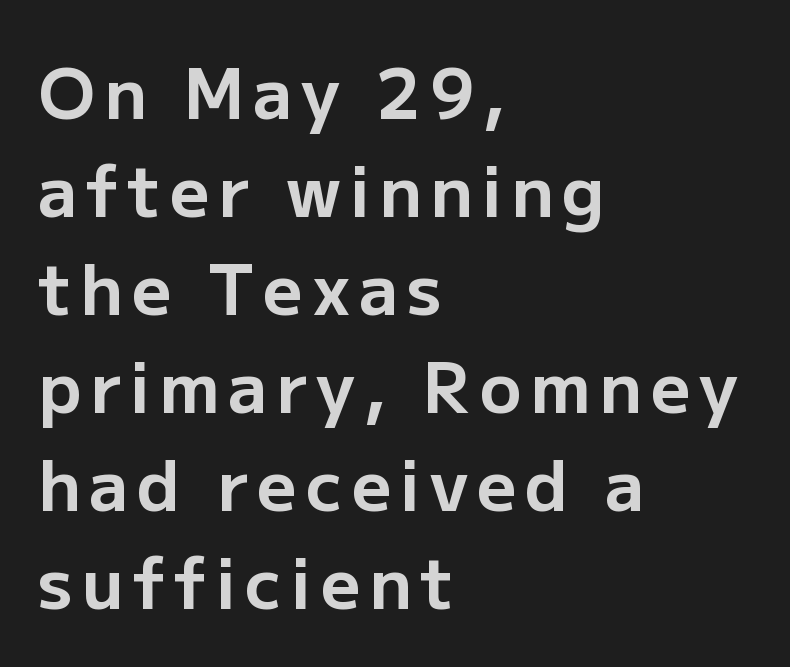
Leading matches the norm, producing a regular column. These lines are composed in type without serifs. In terms of posture, this sample is upright. Which margin do the lines hug? The left one — the right edge is uneven. This sample has the flowing, uneven cadence of proportional lettering.
